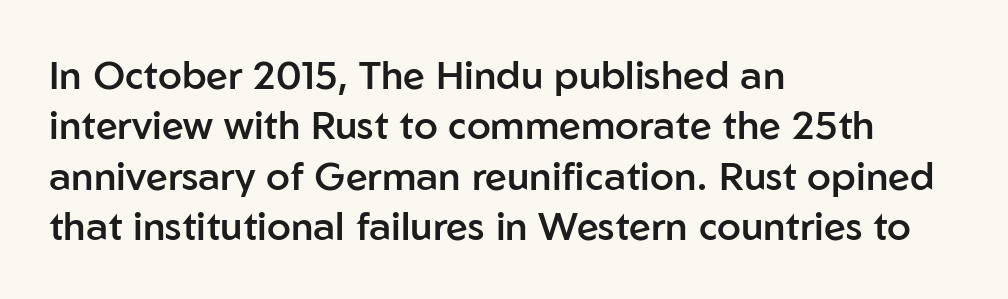
Q: Is the text bold? A: Semi-bold.
Q: Is the text italic (slanted)? A: No, it is upright.
Q: Is the typeface a serif or a sans-serif typeface? A: Sans-serif.
Q: Is the text underlined? A: No.
Q: How is the paragraph aligned? A: Left-aligned.
Q: Is the spacing between letters normal or unusually wide? A: Normal.
Q: Is the spacing between lines tight, normal or loose? A: Normal.
Q: Width (condensed, normal, or wide)? A: Normal.
Q: Stroke contrast? A: Low.
Q: x-height? A: Medium.
Q: Monospaced? A: No.
